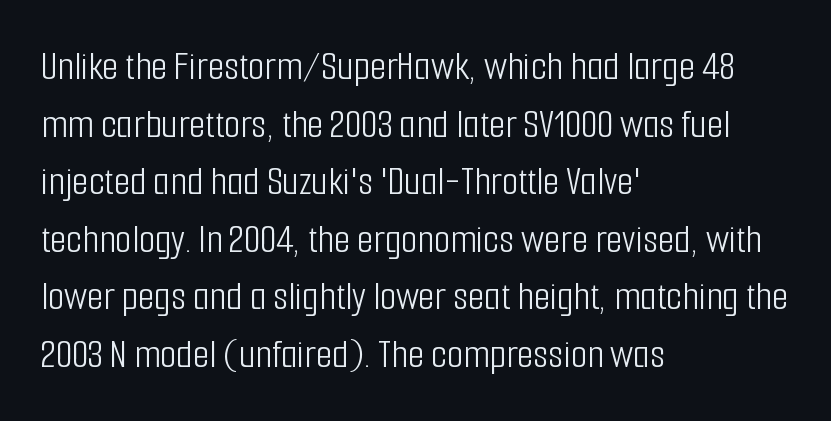
Q: Is the text bold? A: No.
Q: Is the text italic (slanted)? A: No, it is upright.
Q: Is the typeface a serif or a sans-serif typeface? A: Sans-serif.
Q: Is the text underlined? A: No.
Q: How is the paragraph aligned? A: Left-aligned.
Q: Is the spacing between letters normal or unusually wide? A: Normal.
Q: Is the spacing between lines tight, normal or loose? A: Normal.
Q: Width (condensed, normal, or wide)? A: Condensed.
Q: Stroke contrast? A: Low.
Q: x-height? A: Medium.
Q: Monospaced? A: No.
